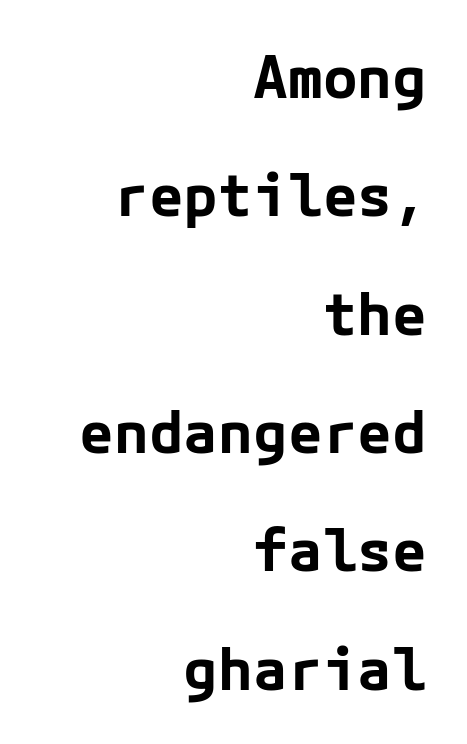
Q: Is the text bold? A: Yes.
Q: Is the text italic (slanted)? A: No, it is upright.
Q: Is the typeface a serif or a sans-serif typeface? A: Sans-serif.
Q: Is the text underlined? A: No.
Q: How is the paragraph aligned? A: Right-aligned.
Q: Is the spacing between letters normal or unusually wide? A: Normal.
Q: Is the spacing between lines tight, normal or loose? A: Loose.
Q: Width (condensed, normal, or wide)? A: Normal.
Q: Stroke contrast? A: Low.
Q: x-height? A: Medium.
